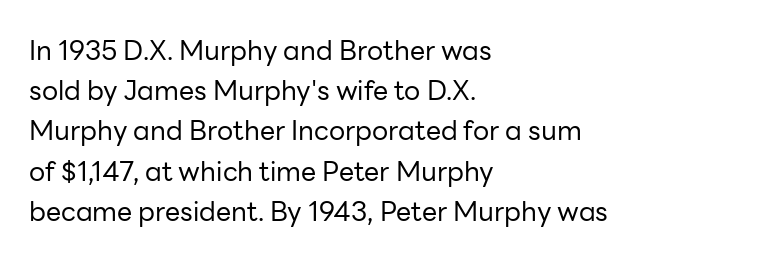
The image shows 27 px text type, upright; set left-aligned, normal line spacing (1.49x), normal letter spacing, not underlined.
